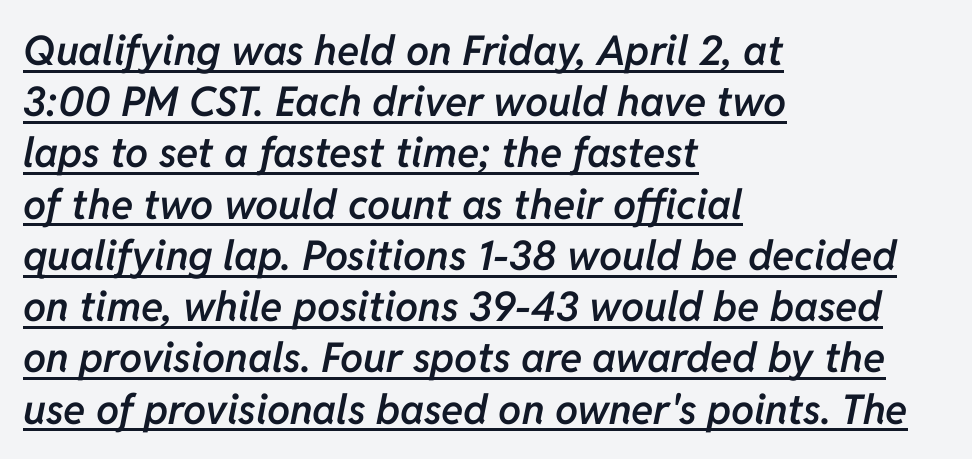
The passage is arranged the way most books set body copy — flush left. The lettering is marked with a stroke running underneath it. Stems and bowls a touch heavier than normal — semibold. A normal amount of white space separates one row of letters from the next. A typesetter would mark this as italic. Looks like regular typesetting: each glyph gets only the width it needs.
